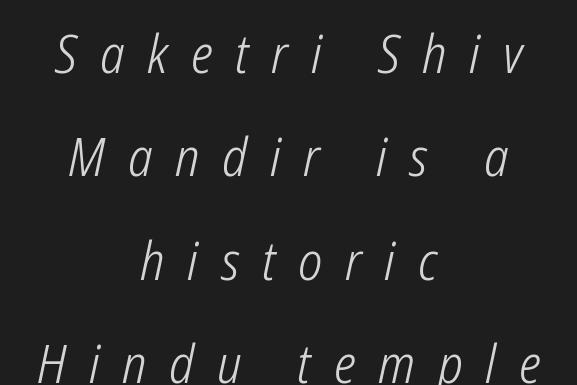
Q: Is the text bold? A: No.
Q: Is the text italic (slanted)? A: Yes, it leans right by about 12 degrees.
Q: Is the text underlined? A: No.
Q: How is the paragraph aligned? A: Centered.
Q: Is the spacing between letters normal or unusually wide? A: Unusually wide.
Q: Is the spacing between lines tight, normal or loose? A: Loose.
Q: Width (condensed, normal, or wide)? A: Condensed.
Q: Stroke contrast? A: Low.
Q: x-height? A: Medium.
Q: Monospaced? A: No.
